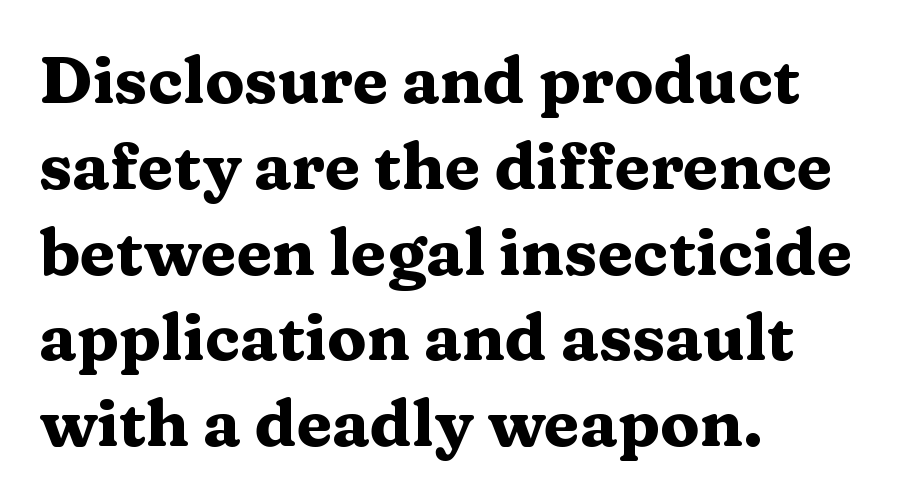
{"serif": "yes", "italic": "no", "bold": "yes", "weight": "heavy", "width": "wide", "stroke_contrast": "medium", "x_height": "medium", "monospaced": "no", "underline": "no", "align": "left", "line_spacing": "normal", "line_spacing_ratio": 1.32, "letter_spacing": "normal", "letter_spacing_em": 0.0, "glyph_px": 65}
